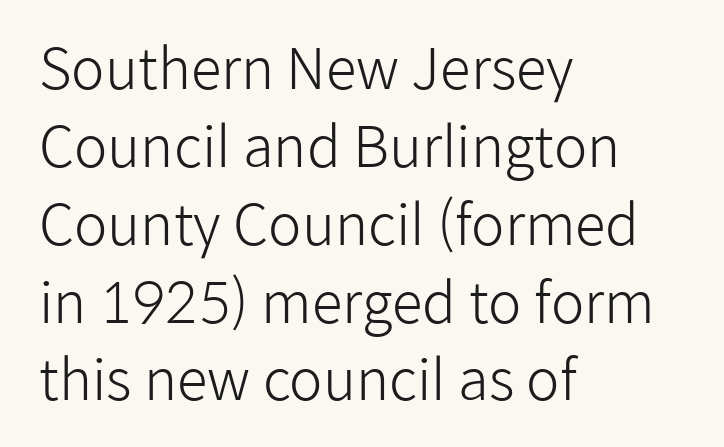
Q: Is the text bold? A: No.
Q: Is the text italic (slanted)? A: No, it is upright.
Q: Is the typeface a serif or a sans-serif typeface? A: Sans-serif.
Q: Is the text underlined? A: No.
Q: How is the paragraph aligned? A: Left-aligned.
Q: Is the spacing between letters normal or unusually wide? A: Normal.
Q: Is the spacing between lines tight, normal or loose? A: Normal.
Q: Width (condensed, normal, or wide)? A: Normal.
Q: Stroke contrast? A: Low.
Q: x-height? A: Medium.
Q: Monospaced? A: No.
